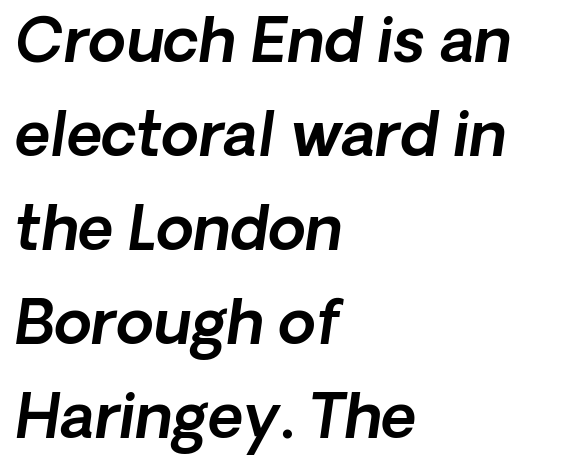
The image shows 61 px text type, italic (leaning right); set left-aligned, normal line spacing (1.54x), normal letter spacing, not underlined; a medium x-height.
